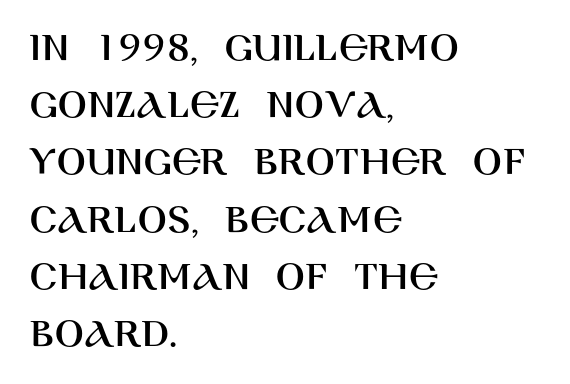
Q: Is the text italic (slanted)? A: No, it is upright.
Q: Is the typeface a serif or a sans-serif typeface? A: Sans-serif.
Q: Is the text underlined? A: No.
Q: How is the paragraph aligned? A: Left-aligned.
Q: Is the spacing between letters normal or unusually wide? A: Normal.
Q: Is the spacing between lines tight, normal or loose? A: Normal.
Q: Width (condensed, normal, or wide)? A: Normal.
Q: Stroke contrast? A: High.
Q: x-height? A: Large.
Q: Monospaced? A: No.
